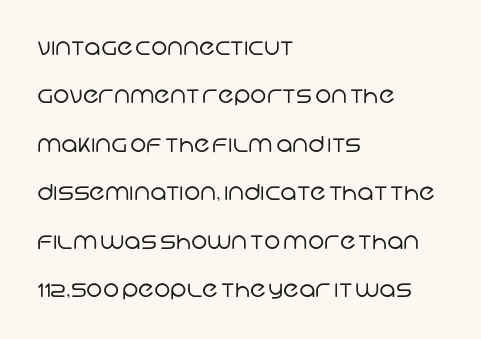
The image shows 22 px text type; set left-aligned, loose line spacing (2.2x), normal letter spacing, not underlined.
